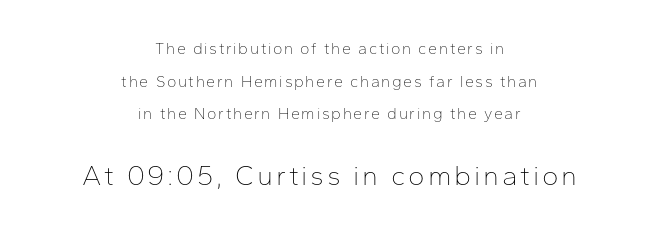
Successive baselines arrive slowly, with a big drop between each. The letters carry no serifs — their stems end cleanly without finishing strokes. Character size in the trailing block exceeds that of the leading block. Caption: multi-line text, centered on the measure.
